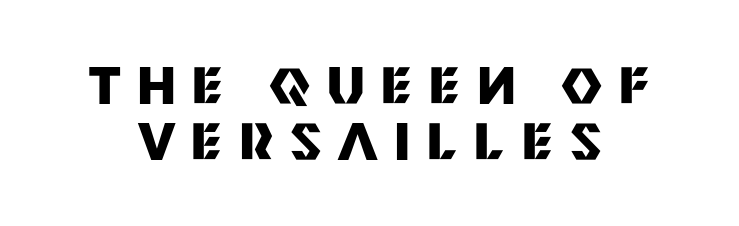
The image shows 50 px heavy sans-serif type, upright; set tight line spacing (1.12x), unusually wide letter spacing (+0.34 em), not underlined; medium stroke contrast and a large x-height.
